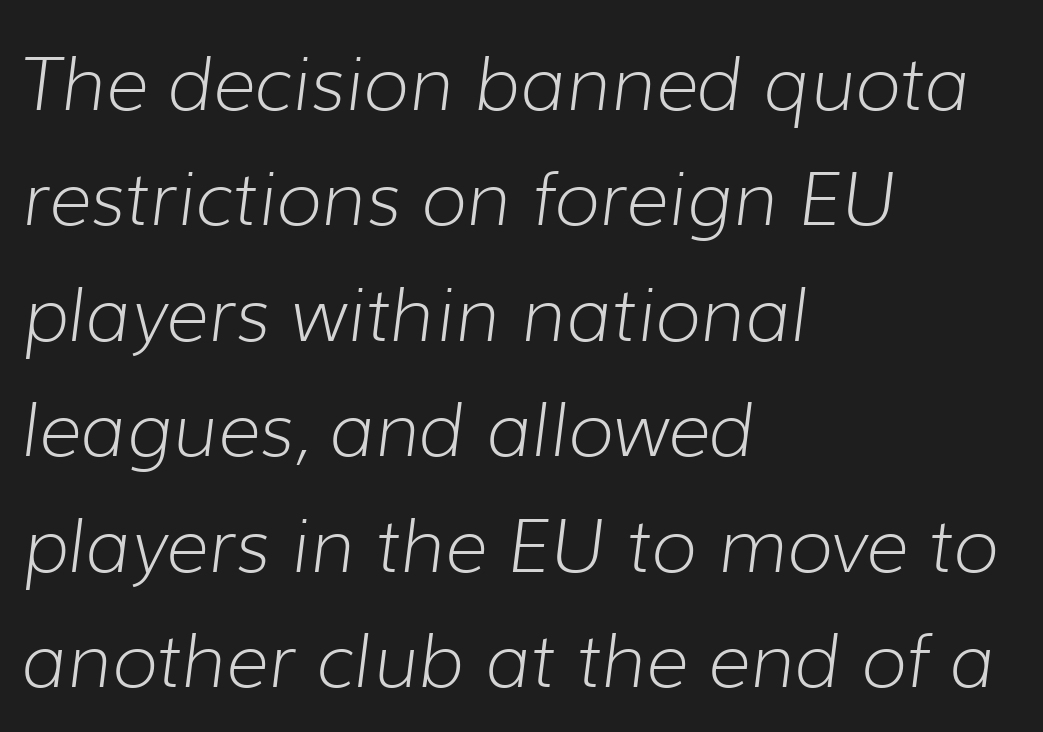
The image shows 74 px light type, italic (leaning right); set left-aligned, normal line spacing (1.56x), normal letter spacing, not underlined; low stroke contrast and a medium x-height.
